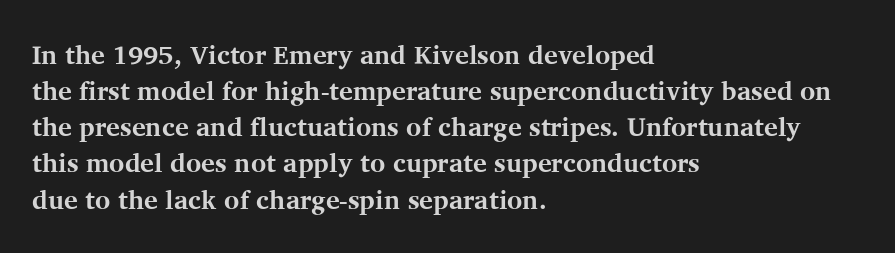
The image shows 26 px bold type, upright; set left-aligned, normal line spacing (1.39x), normal letter spacing, not underlined.
